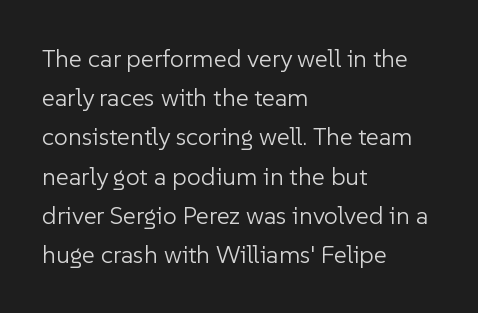
Is this a heavy cut? Hardly; it is regular or lighter. In CSS terms this would be text-align: left. Words appear dense and cohesive because spacing is normal. The gap between lines stays unmarked. Reading down the column, the eye jumps a familiar distance to each next line. This is roman type, the default non-slanted kind.
